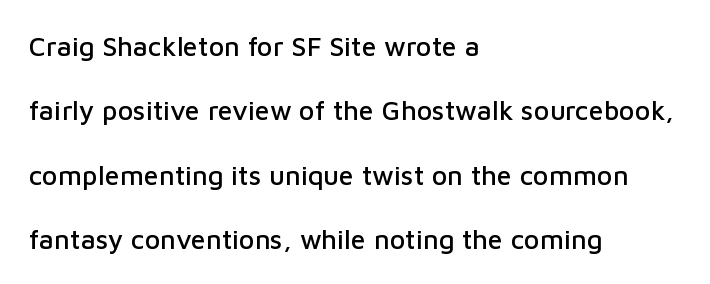
Glance below the letters and you will spot only blank space. The axis of the letterforms is exactly vertical. How would I describe the line gaps? Wide and relaxed. Tracking value appears to be zero — textbook default spacing.
